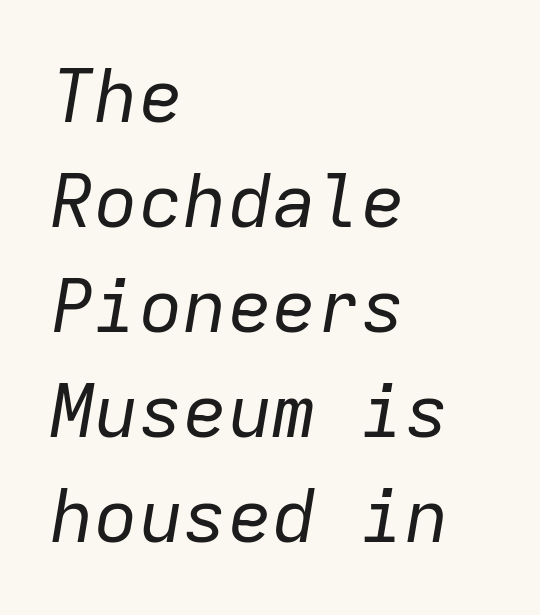
The image shows 74 px regular-weight type, italic (leaning right), monospaced; set left-aligned, normal line spacing (1.42x), normal letter spacing, not underlined; low stroke contrast and a medium x-height.
